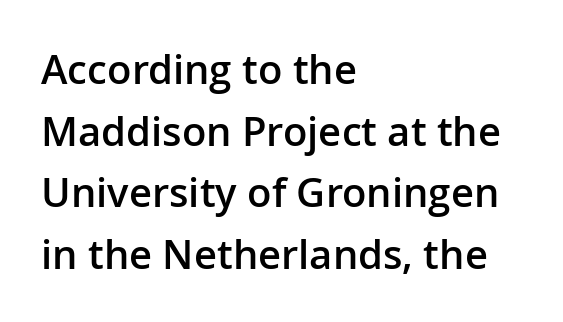
The image shows 40 px semibold sans-serif type, upright; set left-aligned, normal line spacing (1.54x), normal letter spacing, not underlined; low stroke contrast and a medium x-height.
